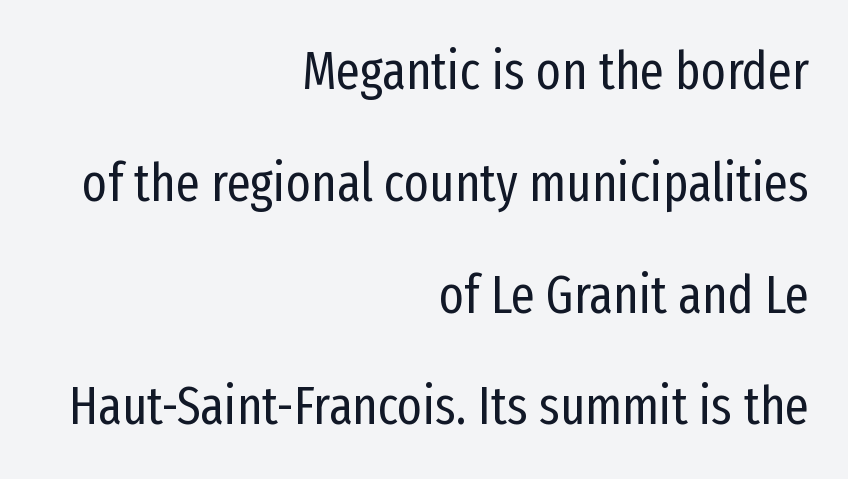
Rows of type keep a wide berth in the vertical direction. All the whitespace from short lines collects on the left. There is no visible air inserted between adjacent glyphs. The characters display no serif detailing; their extremities are plain.
